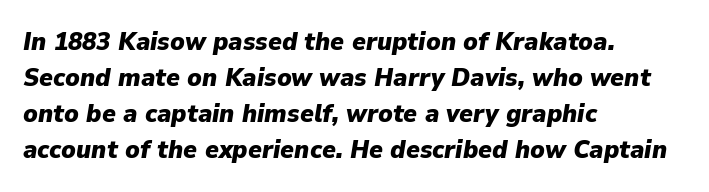
{"italic": "yes", "lean": "right", "slant_degrees": 9, "bold": "yes", "underline": "no", "align": "left", "line_spacing": "normal", "line_spacing_ratio": 1.39, "letter_spacing": "normal", "letter_spacing_em": 0.0, "glyph_px": 26}
